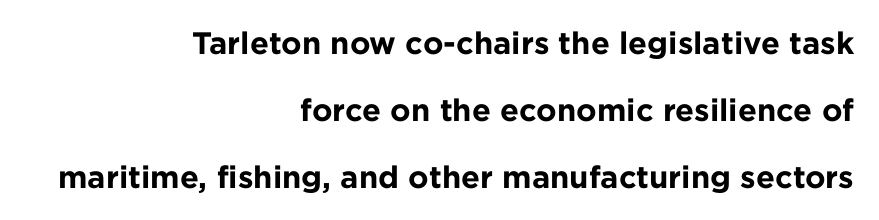
The image shows 31 px bold sans-serif type, upright; set right-aligned, loose line spacing (2.16x), normal letter spacing, not underlined; low stroke contrast and a medium x-height.
